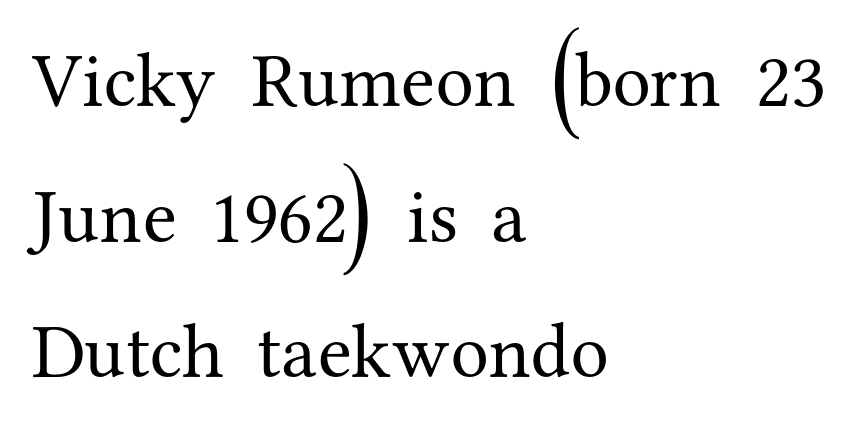
The image shows 77 px regular-weight serif type, upright; set left-aligned, line spacing 1.76x, normal letter spacing, not underlined; medium stroke contrast and a medium x-height.
